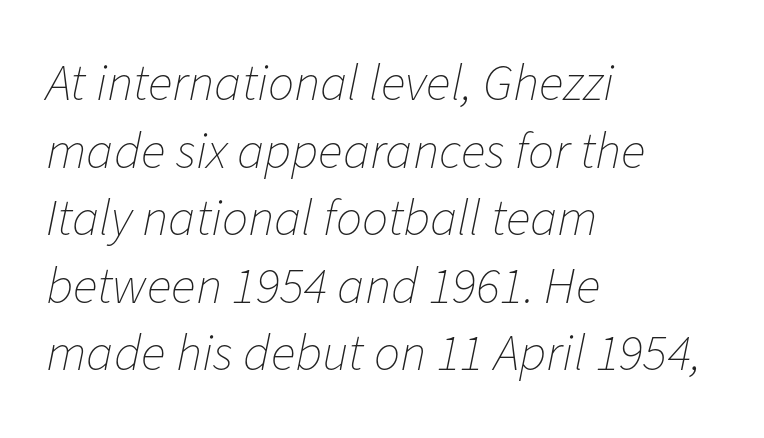
{"italic": "yes", "lean": "right", "slant_degrees": 11, "bold": "no", "weight": "thin", "width": "normal", "stroke_contrast": "low", "x_height": "medium", "monospaced": "no", "underline": "no", "align": "left", "line_spacing": "normal", "line_spacing_ratio": 1.3, "letter_spacing": "normal", "letter_spacing_em": 0.0, "glyph_px": 52}
